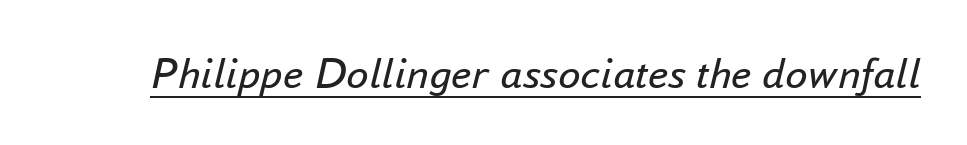
{"italic": "yes", "lean": "right", "slant_degrees": 16, "bold": "no", "weight": "regular", "width": "normal", "stroke_contrast": "low", "x_height": "small", "monospaced": "no", "underline": "yes", "letter_spacing": "normal", "letter_spacing_em": 0.0, "glyph_px": 45}
